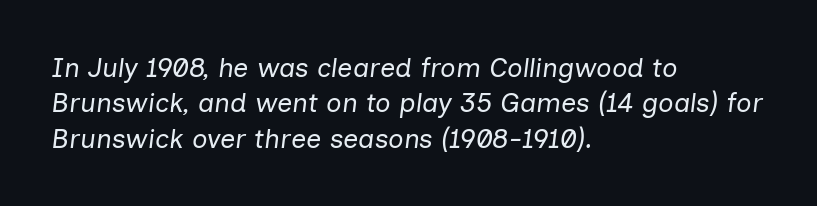
The image shows 27 px text type, italic (leaning right); set left-aligned, normal line spacing (1.31x), normal letter spacing, not underlined.
